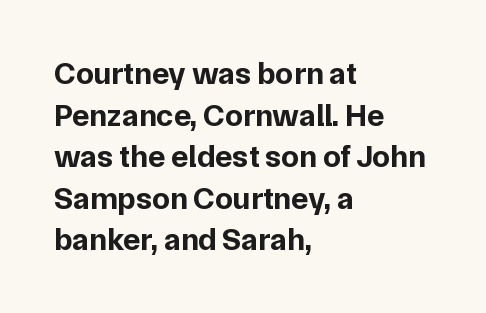
The image shows 32 px bold sans-serif type, upright; set left-aligned, normal line spacing (1.3x), normal letter spacing, not underlined; low stroke contrast and a medium x-height.
